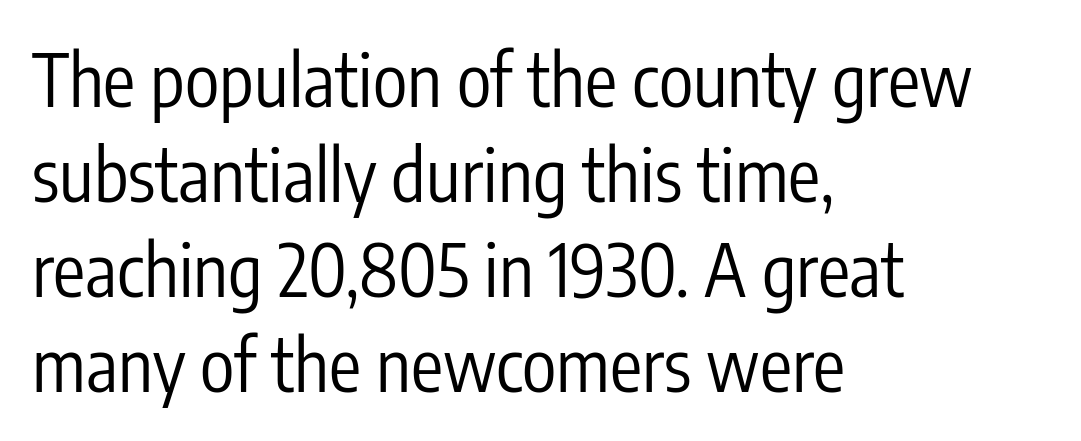
Underline: absent. Letterform terminals end flat and unadorned throughout the passage. Is there any slant? The stems are plumb. The rendering uses natural spacing where letterforms have individual widths. Leading: standard.
